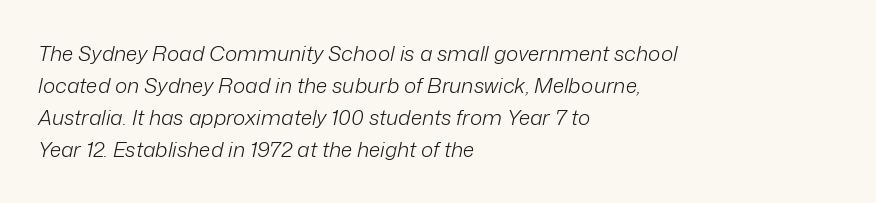
The face used here has a pronounced slope to its letters. Interline gaps are of average width in this sample. Is the letter spacing exaggerated? No — it looks like the ordinary default. A quiet, ordinary-to-light weight characterises the typeface. The gap between lines stays unmarked. Caption: multi-line text, flush left, ragged right.
